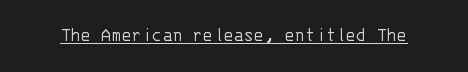
Q: Is the text bold? A: No.
Q: Is the text italic (slanted)? A: No, it is upright.
Q: Is the text underlined? A: Yes.
Q: Is the spacing between letters normal or unusually wide? A: Normal.
